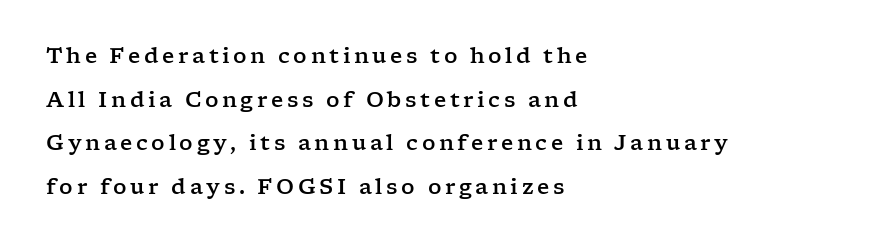
Visually the block forms a straight wall on the left and a jagged coastline on the right. Tall strokes in this sample are plumb rather than angled. Quick note: interline space is abundant. The space beneath each line is pristine and unruled.
